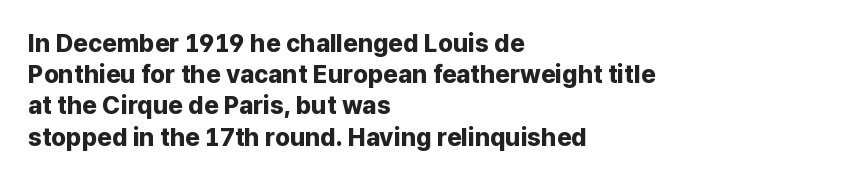
Q: Is the text bold? A: Yes.
Q: Is the text italic (slanted)? A: No, it is upright.
Q: Is the text underlined? A: No.
Q: How is the paragraph aligned? A: Left-aligned.
Q: Is the spacing between letters normal or unusually wide? A: Normal.
Q: Is the spacing between lines tight, normal or loose? A: Normal.
